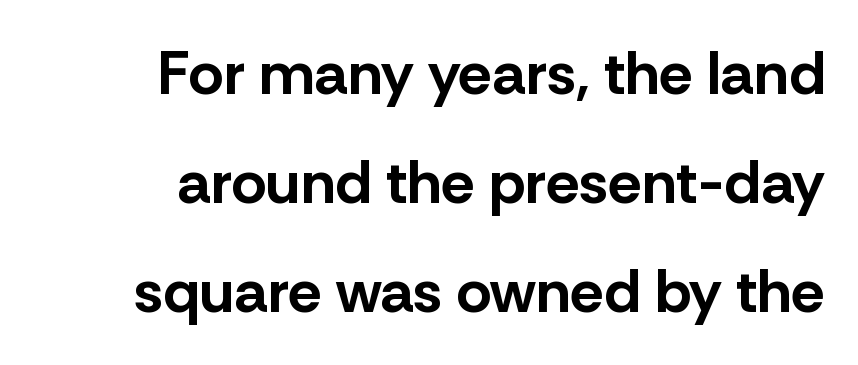
The image shows 61 px bold sans-serif type, upright; set right-aligned, line spacing 1.79x, normal letter spacing, not underlined; low stroke contrast and a medium x-height.
